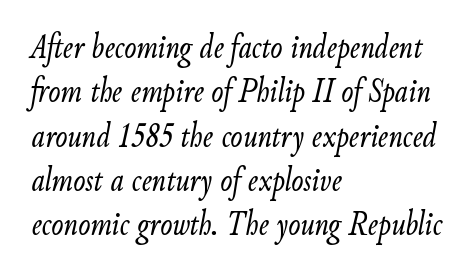
Looks like regular typesetting: each glyph gets only the width it needs. How are the letters spaced? Ordinarily, with no added tracking. The typesetter chose a ragged-right arrangement here. Slanted lettering throughout. Bare-footed words on every line. Heaviness? Minimal to ordinary, like unemphasized prose.
